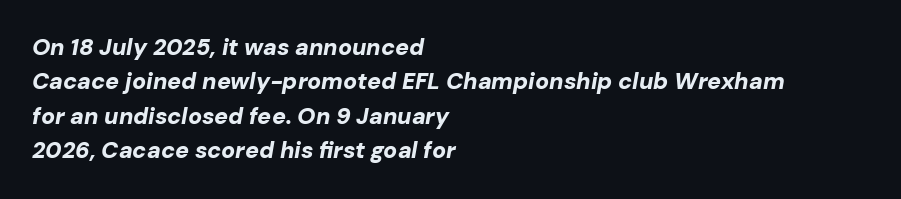
When letters slant like this, we call the style italic. Lines of text with bare space underneath. Strokes here are thick enough to call this a true bold. Characters follow at the spacing the type designer built in. Line spacing here is normal. A student would call this left alignment; a typographer would say flush left, rag right.
